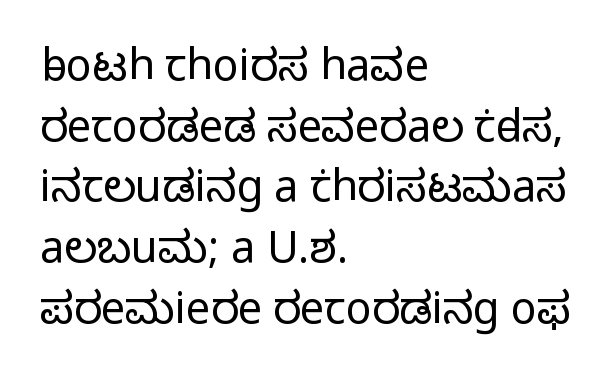
The strokes are not fattened; the text isn't bold. Characters follow at the spacing the type designer built in. Teacher's note: observe the even left margin — that is flush-left alignment. Is this a fixed-width face? No — the glyphs have proportional, varying widths. Rows of type keep a routine distance in the vertical direction.
